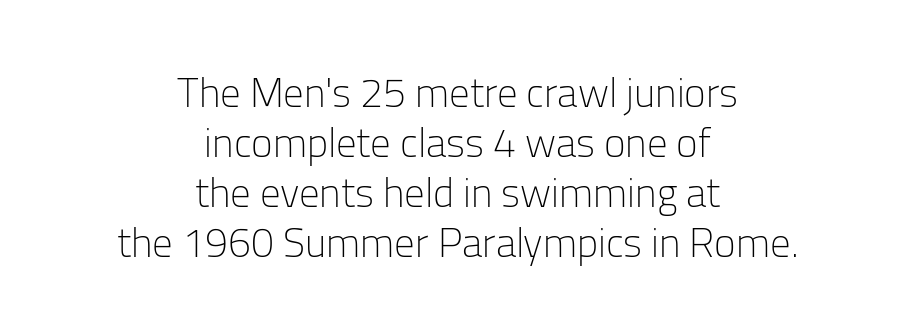
Note the varied advance widths — an 'i' is clearly narrower than an 'm'. The cut favours lightness, reaching ordinary text weight at its darkest. The rag falls on both sides of this text block equally. Italic: no, the glyphs are upright roman.
